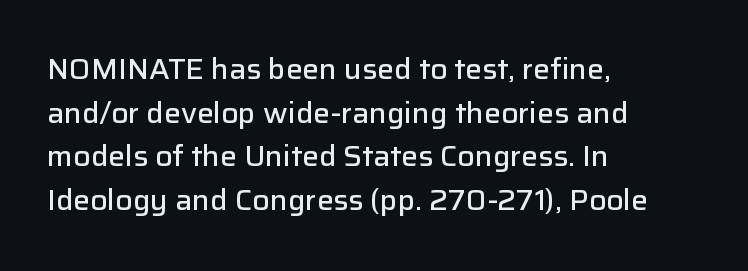
The image shows 28 px semibold sans-serif type, upright; set left-aligned, normal line spacing (1.56x), normal letter spacing, not underlined; low stroke contrast and a medium x-height.
